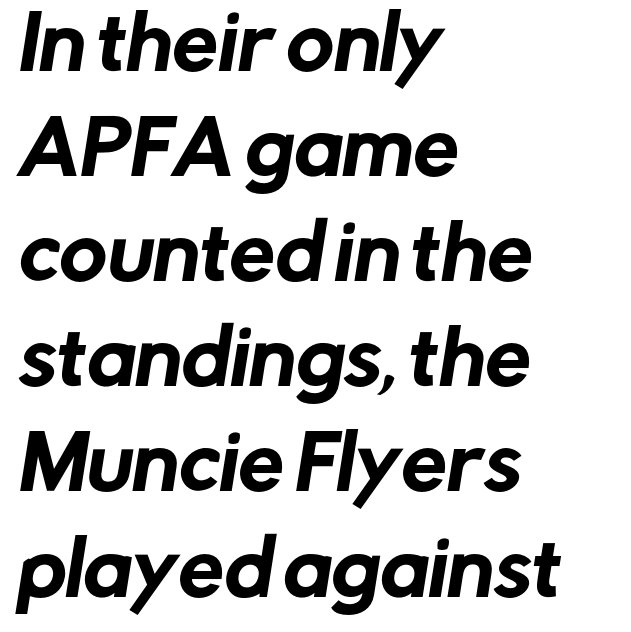
{"serif": "no", "width": "normal", "stroke_contrast": "low", "x_height": "medium", "monospaced": "no", "underline": "no", "align": "left", "line_spacing": "normal", "line_spacing_ratio": 1.44, "letter_spacing": "normal", "letter_spacing_em": 0.0, "glyph_px": 73}
